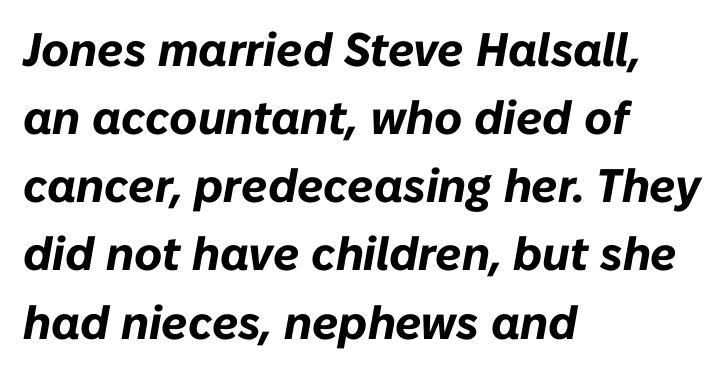
Q: Is the text bold? A: Yes.
Q: Is the text italic (slanted)? A: Yes, it leans right by about 10 degrees.
Q: Is the text underlined? A: No.
Q: How is the paragraph aligned? A: Left-aligned.
Q: Is the spacing between letters normal or unusually wide? A: Normal.
Q: Is the spacing between lines tight, normal or loose? A: Normal.
Q: Width (condensed, normal, or wide)? A: Normal.
Q: Stroke contrast? A: Low.
Q: x-height? A: Medium.
Q: Monospaced? A: No.
